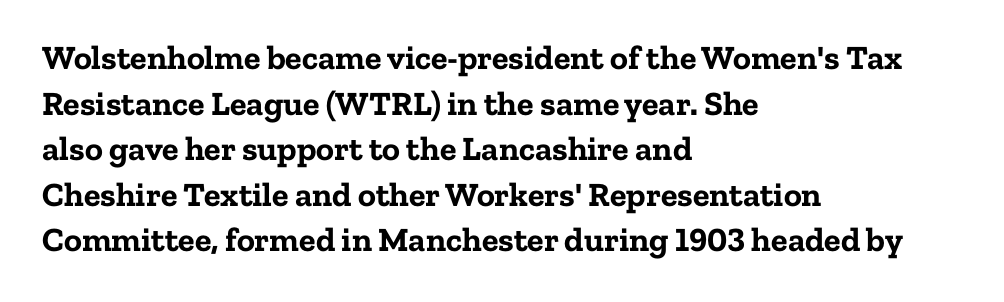
The image shows 34 px bold serif type, upright; set left-aligned, normal line spacing (1.34x), normal letter spacing, not underlined; low stroke contrast and a medium x-height.
